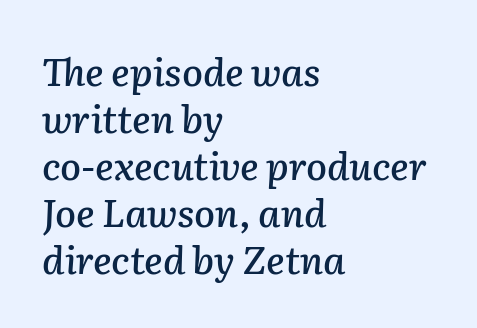
The image shows 38 px text type, italic (leaning right); set left-aligned, line spacing 1.24x, normal letter spacing, not underlined; low stroke contrast and a medium x-height.
